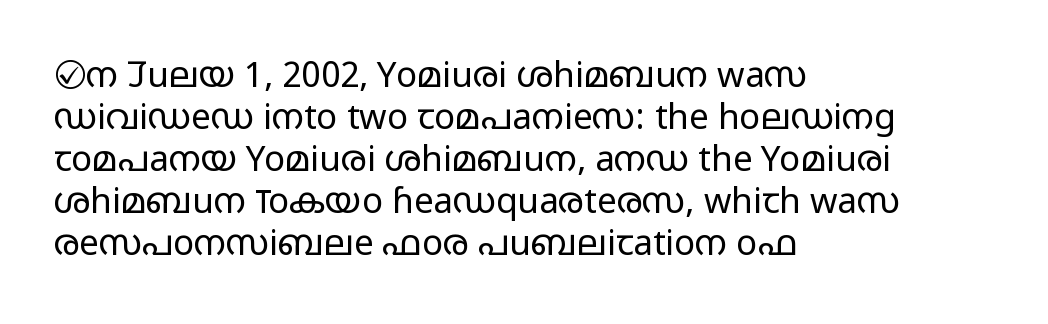
You could not count columns in this text — the font is proportionally spaced. Lines of text with bare space underneath. Tall strokes in this sample are plumb rather than angled. A classic flush-left, rag-right setting is used for this passage.
